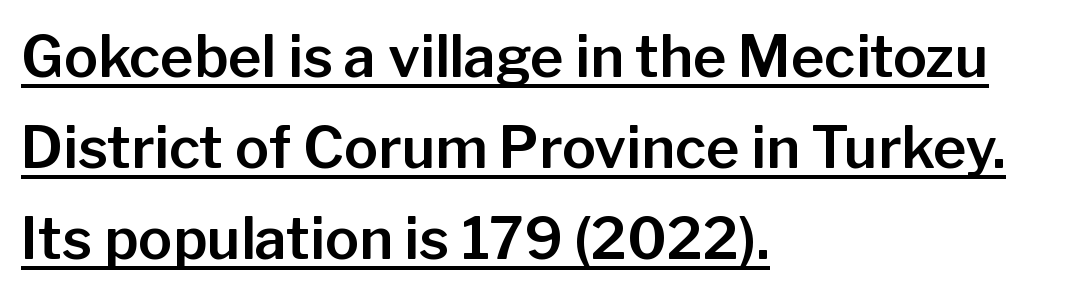
The image shows 57 px sans-serif type, upright; set left-aligned, normal line spacing (1.6x), normal letter spacing, underlined; low stroke contrast and a medium x-height.
